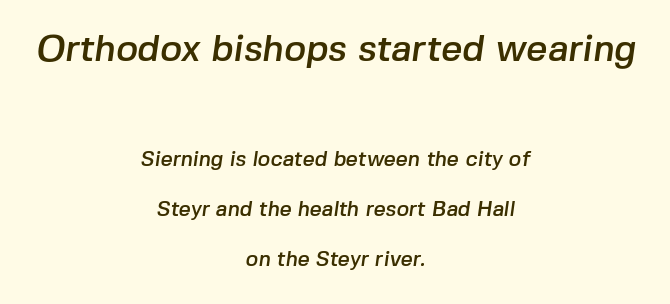
Q: Is the typeface a serif or a sans-serif typeface? A: Sans-serif.
Q: Is the text underlined? A: No.
Q: How is the paragraph aligned? A: Centered.
Q: Is the spacing between letters normal or unusually wide? A: Normal.
Q: Is the spacing between lines tight, normal or loose? A: Loose.
Q: Which block of text is set in a larger size, the first (top) or the second (bottom)? A: The first (top) one.
Q: Width (condensed, normal, or wide)? A: Normal.
Q: Stroke contrast? A: Low.
Q: x-height? A: Medium.
Q: Monospaced? A: No.
